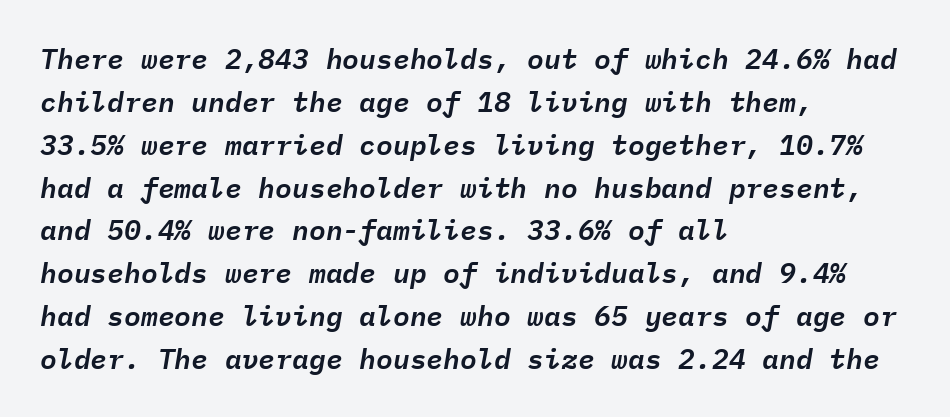
{"italic": "yes", "lean": "right", "slant_degrees": 9, "width": "normal", "stroke_contrast": "low", "x_height": "medium", "monospaced": "yes", "underline": "no", "align": "left", "line_spacing": "normal", "line_spacing_ratio": 1.53, "letter_spacing": "normal", "letter_spacing_em": 0.0, "glyph_px": 28}
